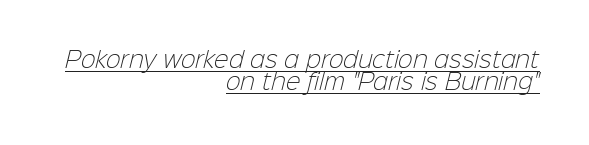
{"bold": "no", "underline": "yes", "align": "right", "line_spacing": "tight", "line_spacing_ratio": 0.99, "letter_spacing": "normal", "letter_spacing_em": 0.0, "glyph_px": 22}
